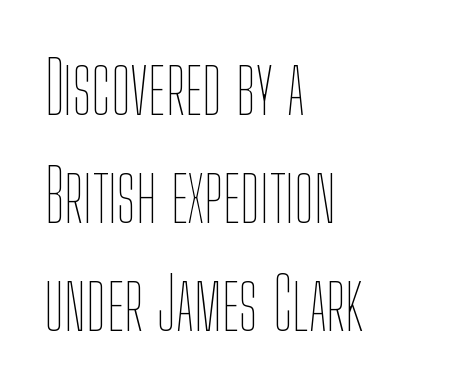
Q: Is the text bold? A: No.
Q: Is the text italic (slanted)? A: No, it is upright.
Q: Is the text underlined? A: No.
Q: How is the paragraph aligned? A: Left-aligned.
Q: Is the spacing between letters normal or unusually wide? A: Normal.
Q: Is the spacing between lines tight, normal or loose? A: Normal.
Q: Width (condensed, normal, or wide)? A: Condensed.
Q: Stroke contrast? A: Low.
Q: x-height? A: Medium.
Q: Monospaced? A: No.
